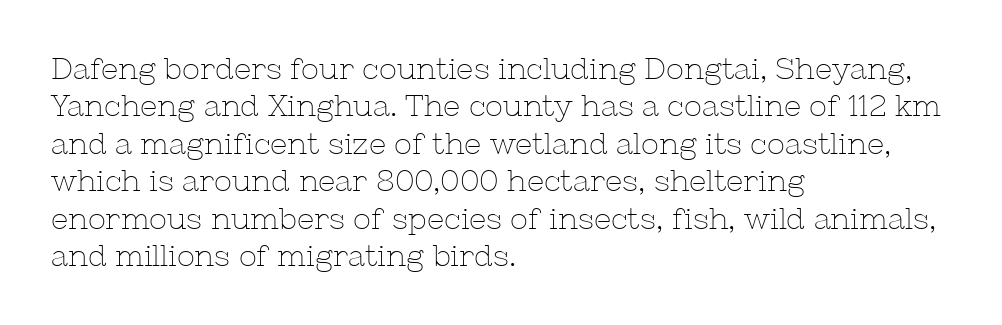
Q: Is the text bold? A: No.
Q: Is the text italic (slanted)? A: No, it is upright.
Q: Is the typeface a serif or a sans-serif typeface? A: Serif.
Q: Is the text underlined? A: No.
Q: How is the paragraph aligned? A: Left-aligned.
Q: Is the spacing between letters normal or unusually wide? A: Normal.
Q: Is the spacing between lines tight, normal or loose? A: Normal.
Q: Width (condensed, normal, or wide)? A: Normal.
Q: Stroke contrast? A: Low.
Q: x-height? A: Medium.
Q: Monospaced? A: No.
